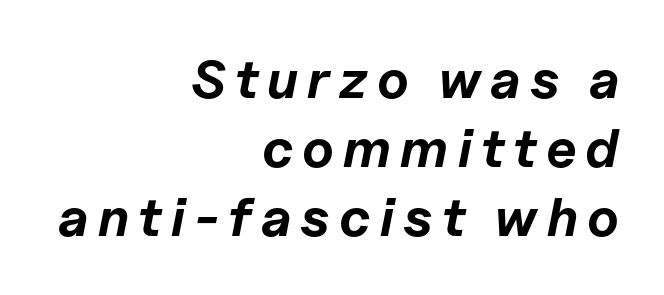
Strong, thick strokes mark this as bold type. Just letters on the line, the space beneath them empty. Italic: yes, the glyphs are oblique. What's the leading like? Ordinary, nothing unusual. The letters advance in unequal steps, a hallmark of proportional type.
